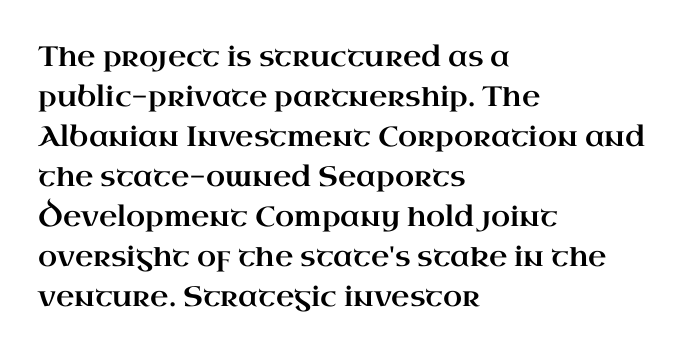
{"serif": "yes", "italic": "no", "width": "wide", "stroke_contrast": "high", "x_height": "small", "monospaced": "no", "underline": "no", "align": "left", "line_spacing": "normal", "line_spacing_ratio": 1.43, "letter_spacing": "normal", "letter_spacing_em": 0.0, "glyph_px": 28}
